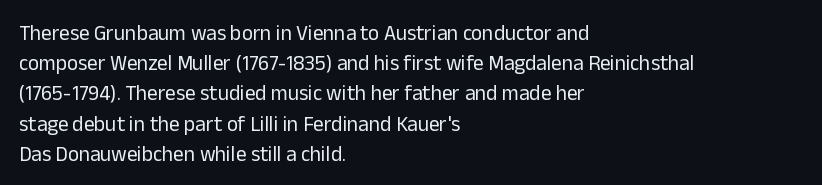
Regarding leading, the lines here are spaced in the standard way. Underline: absent. A classic flush-left, rag-right setting is used for this passage. Every character sits straight up, as roman type does.
